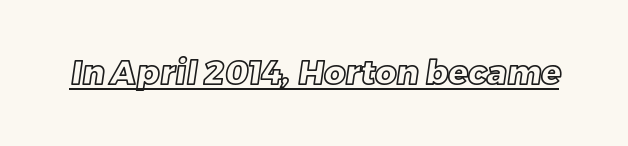
This rendering leaves character spacing at its baseline value. Spacing verdict: proportional, widths tailored to each character. Decoration check: the copy is underlined.
